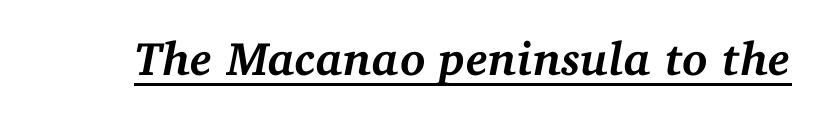
Q: Is the text bold? A: Yes.
Q: Is the text italic (slanted)? A: Yes, it leans right by about 11 degrees.
Q: Is the typeface a serif or a sans-serif typeface? A: Serif.
Q: Is the text underlined? A: Yes.
Q: Is the spacing between letters normal or unusually wide? A: Normal.
Q: Width (condensed, normal, or wide)? A: Normal.
Q: Stroke contrast? A: Medium.
Q: x-height? A: Medium.
Q: Monospaced? A: No.
